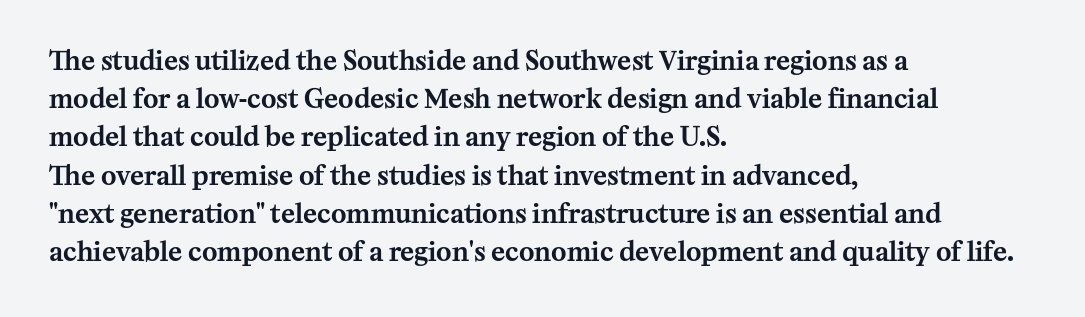
Glance below the letters and you will spot only blank space. Interline gaps are of average width in this sample. The type sits square on the baseline with zero lean. The text block is weighted toward the left margin, trailing off unevenly rightward. These lines keep a tight, regular rhythm from letter to letter.
